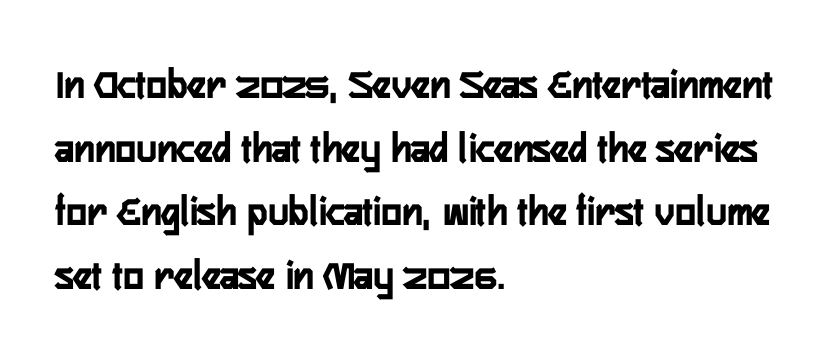
Q: Is the text italic (slanted)? A: No, it is upright.
Q: Is the typeface a serif or a sans-serif typeface? A: Sans-serif.
Q: Is the text underlined? A: No.
Q: How is the paragraph aligned? A: Left-aligned.
Q: Is the spacing between letters normal or unusually wide? A: Normal.
Q: Is the spacing between lines tight, normal or loose? A: Normal.
Q: Width (condensed, normal, or wide)? A: Condensed.
Q: Stroke contrast? A: Low.
Q: x-height? A: Medium.
Q: Monospaced? A: No.
